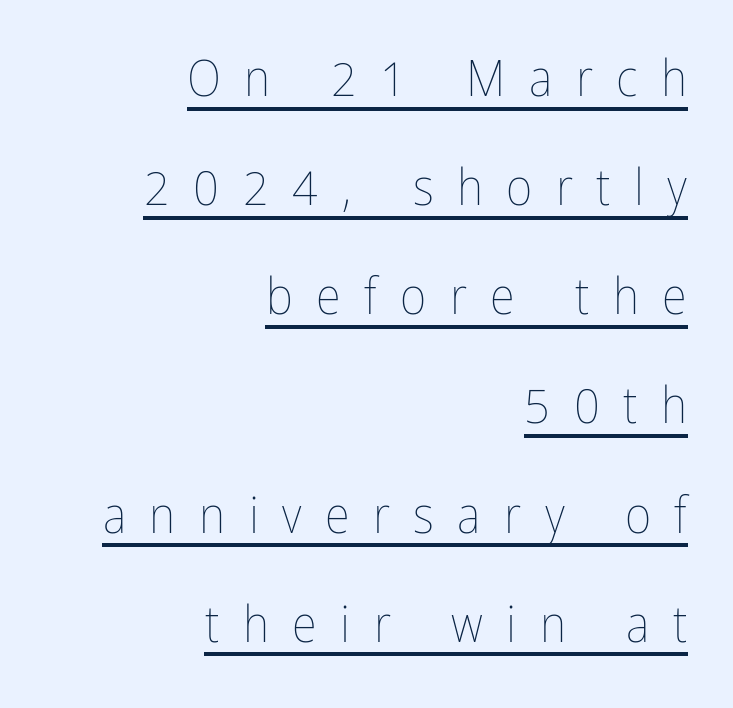
{"italic": "no", "bold": "no", "weight": "thin", "width": "condensed", "stroke_contrast": "low", "x_height": "medium", "monospaced": "no", "underline": "yes", "align": "right", "line_spacing": "loose", "line_spacing_ratio": 2.14, "letter_spacing": "wide", "letter_spacing_em": 0.46, "glyph_px": 51}
